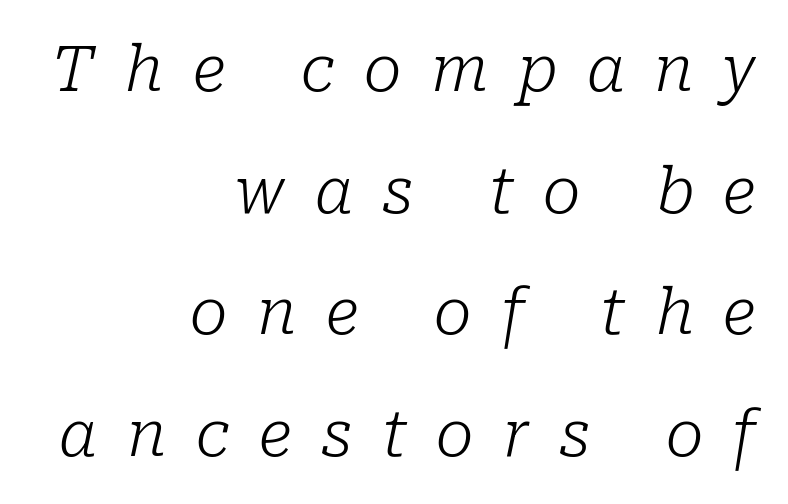
The face looks like a standard text weight, possibly lighter. The rendering uses natural spacing where letterforms have individual widths. Vertically, the passage feels expansive, rows floating well apart. In terms of posture, this sample is oblique.
